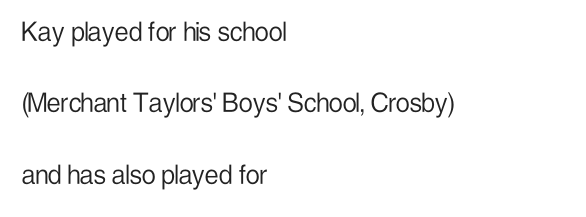
The image shows 31 px light, condensed sans-serif type, upright; set left-aligned, loose line spacing (2.3x), normal letter spacing, not underlined; low stroke contrast and a medium x-height.
